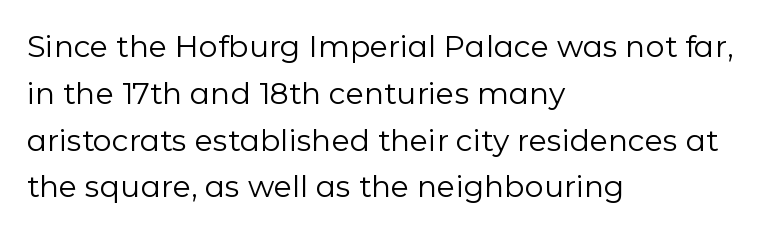
These lines are composed in type without serifs. Where is the straight margin? On the left. One glance says typical: line gaps are just what's usual. This is not heavy type; no bold has been used. Students, note that the glyphs here touch the page at normal intervals. The space beneath each line is pristine and unruled.
